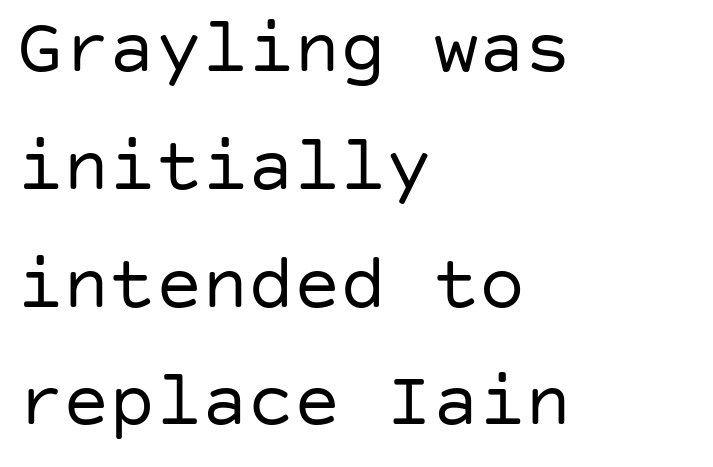
The space directly below the letters is spotless. The passage shown is not bold in any degree. How would I describe the line gaps? Plain and ordinary. Inter-character spacing is left at the font's built-in metrics. Line beginnings align vertically; line endings do not. Does the type have serifs? No, each stem ends abruptly.
